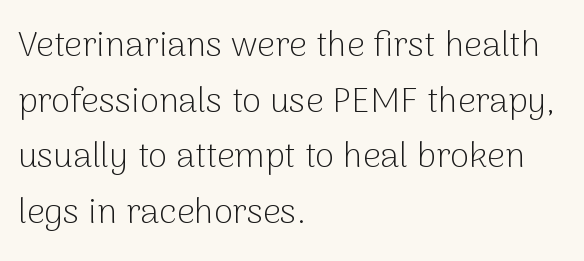
{"serif": "no", "italic": "no", "bold": "no", "weight": "light", "width": "normal", "stroke_contrast": "low", "x_height": "medium", "monospaced": "no", "underline": "no", "align": "left", "line_spacing": "normal", "line_spacing_ratio": 1.59, "letter_spacing": "normal", "letter_spacing_em": 0.0, "glyph_px": 35}
